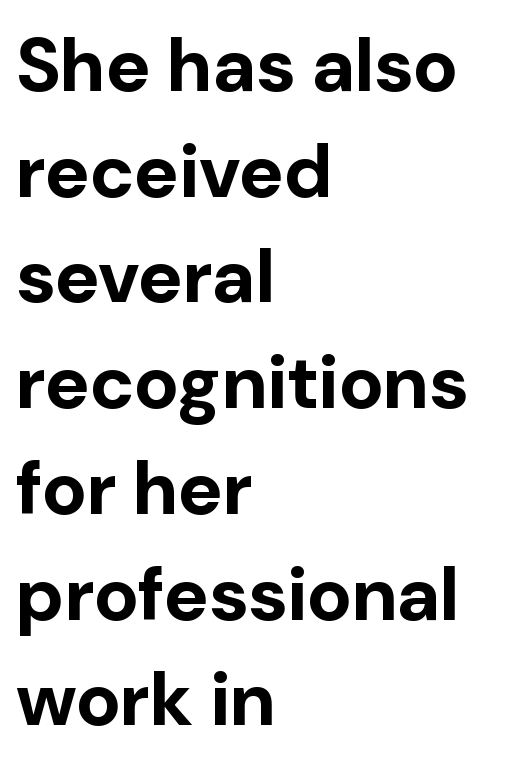
Descender tails drop into unmarked territory. Students, note that the glyphs here touch the page at normal intervals. Notice how thick the strokes are: this is what a full bold looks like. Notice how the stems are strictly vertical — no italics here. The rag falls on the right side of this text block.
